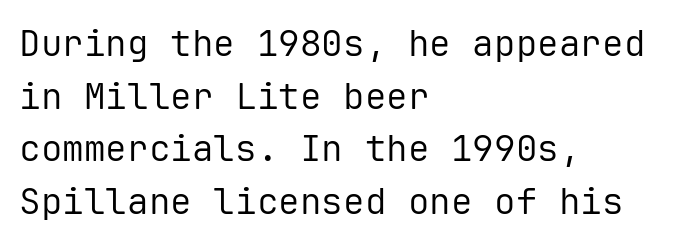
The image shows 36 px regular-weight sans-serif type, upright, monospaced; set left-aligned, normal line spacing (1.46x), normal letter spacing, not underlined; low stroke contrast and a medium x-height.
